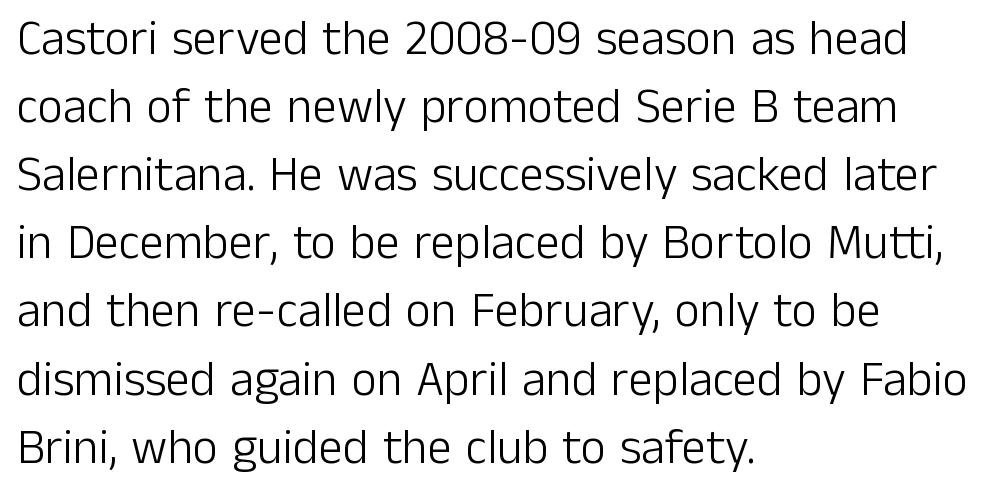
{"serif": "no", "italic": "no", "bold": "no", "weight": "light", "width": "normal", "stroke_contrast": "low", "x_height": "medium", "monospaced": "no", "underline": "no", "align": "left", "line_spacing": "normal", "line_spacing_ratio": 1.39, "letter_spacing": "normal", "letter_spacing_em": 0.0, "glyph_px": 49}
